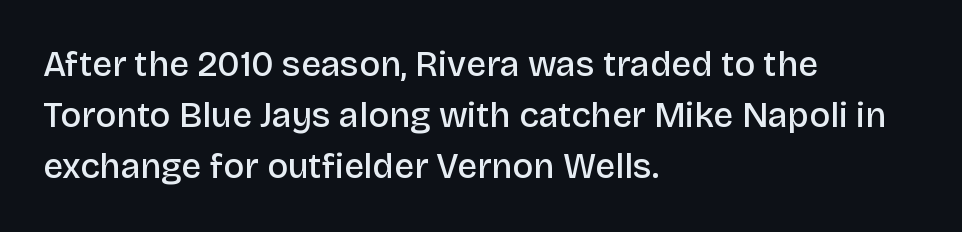
Inter-character spacing is left at the font's built-in metrics. The typesetter chose a ragged-right arrangement here. Nope, not italic — everything's standing straight. Examine the stroke ends and you'll find no serifs.
